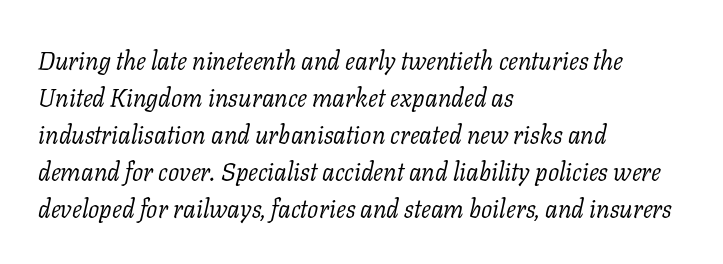
The image shows 25 px text type, italic (leaning right); set left-aligned, normal line spacing (1.48x), normal letter spacing, not underlined.
